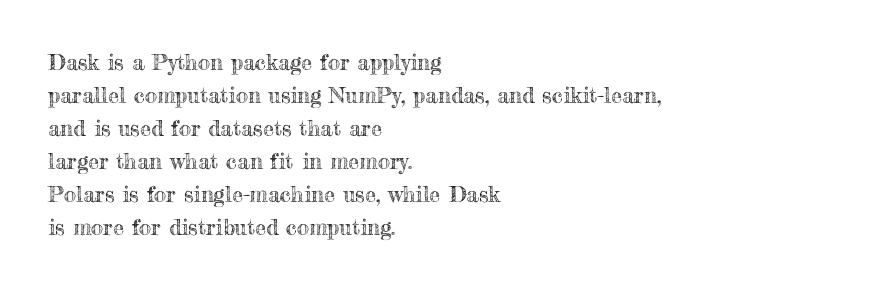
The image shows 22 px text type, upright; set left-aligned, normal line spacing (1.5x), normal letter spacing, not underlined.
